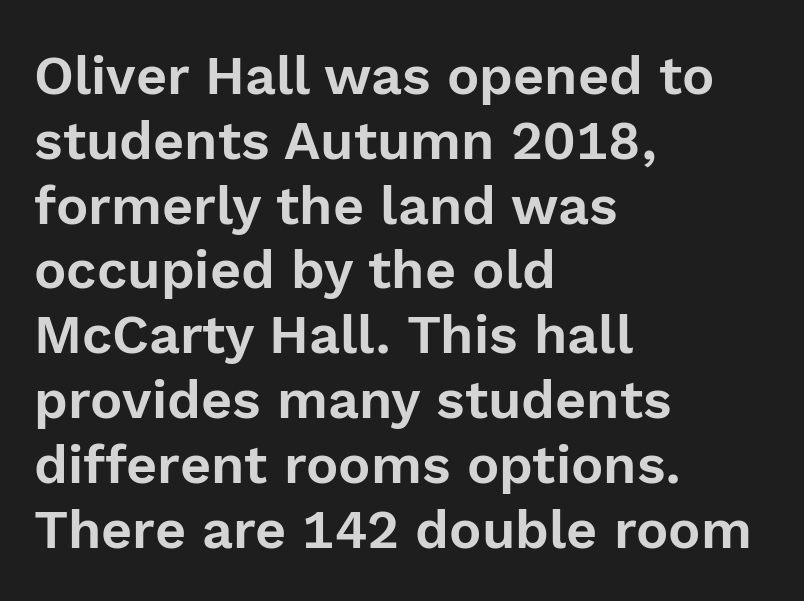
Examine the stroke ends and you'll find no serifs. Glyph-to-glyph distance matches everyday printed text. Varying glyph widths throughout — classic text-font behaviour. The lettering holds an erect, upright posture throughout. The paragraph has a hard left edge and a soft right edge.
